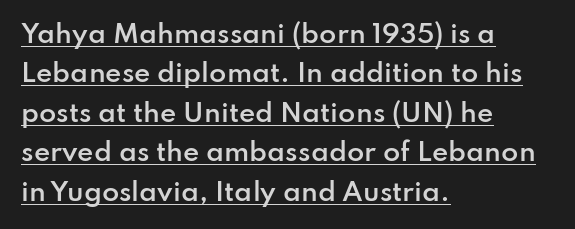
Whoever set this chose a conventional vertical rhythm. This sample uses an upright cut, with every glyph sitting square on the baseline. The paragraph shown leans on its left margin. The lettering is marked with a stroke running underneath it. The letters are semibold — heavier than regular but short of a full bold.
